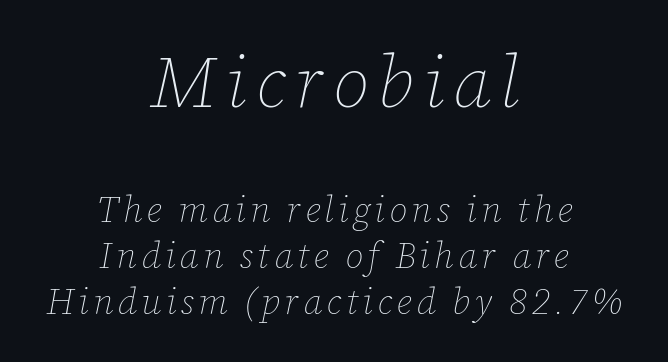
Q: Is the text bold? A: No.
Q: Is the text italic (slanted)? A: Yes, it leans right by about 12 degrees.
Q: Is the text underlined? A: No.
Q: How is the paragraph aligned? A: Centered.
Q: Is the spacing between lines tight, normal or loose? A: Normal.
Q: Which block of text is set in a larger size, the first (top) or the second (bottom)? A: The first (top) one.
Q: Width (condensed, normal, or wide)? A: Normal.
Q: Stroke contrast? A: Low.
Q: x-height? A: Medium.
Q: Monospaced? A: No.
